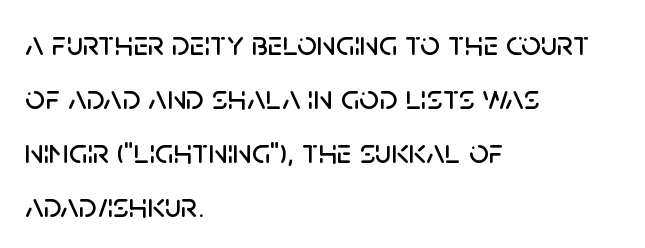
In terms of letterform style, serifs are entirely absent. Descender tails drop into unmarked territory. Posture: vertical. There is no visible air inserted between adjacent glyphs.
